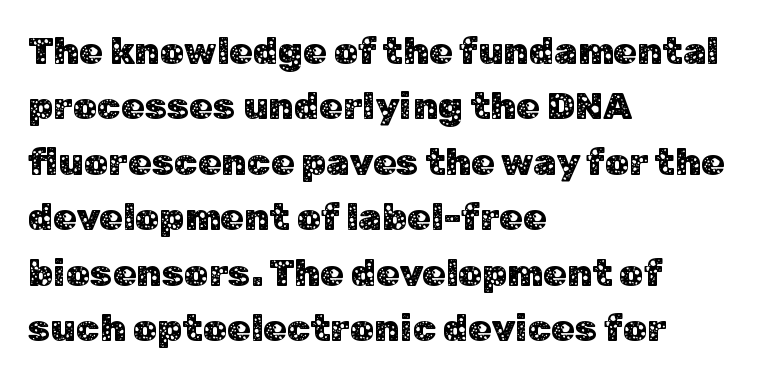
{"serif": "no", "italic": "no", "width": "normal", "stroke_contrast": "low", "x_height": "medium", "monospaced": "no", "underline": "no", "align": "left", "line_spacing": "normal", "line_spacing_ratio": 1.46, "letter_spacing": "normal", "letter_spacing_em": 0.0, "glyph_px": 38}
